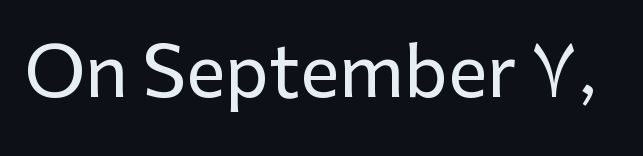
The passage shown is not underscored anywhere. A typesetter would call this proportional, since set widths differ per character. No italicization has been applied; the sample stays upright. The face used here is rendered with its standard letterfit. Classification — sans serif.
